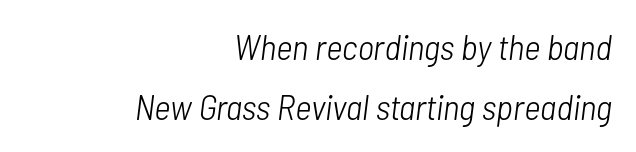
Q: Is the text bold? A: No.
Q: Is the text italic (slanted)? A: Yes, it leans right by about 7 degrees.
Q: Is the text underlined? A: No.
Q: How is the paragraph aligned? A: Right-aligned.
Q: Is the spacing between letters normal or unusually wide? A: Normal.
Q: Is the spacing between lines tight, normal or loose? A: Normal.
Q: Width (condensed, normal, or wide)? A: Condensed.
Q: Stroke contrast? A: Low.
Q: x-height? A: Medium.
Q: Monospaced? A: No.
